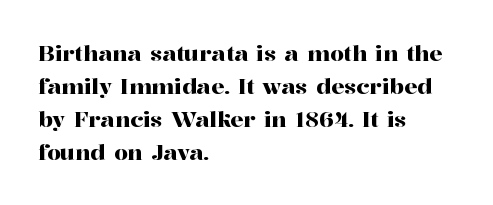
The image shows 22 px text type, upright; set left-aligned, normal line spacing (1.5x), normal letter spacing, not underlined.
